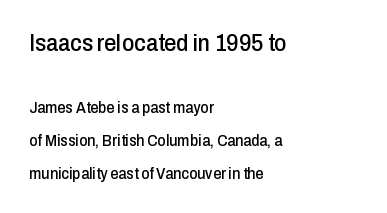
{"italic": "no", "underline": "no", "align": "left", "line_spacing": "loose", "line_spacing_ratio": 2.07, "letter_spacing": "normal", "letter_spacing_em": 0.0, "larger_block": "first", "size_ratio": 1.5, "glyph_px": 24}
